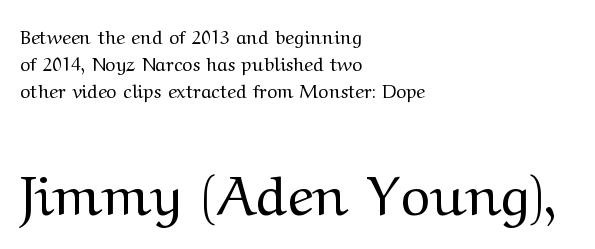
The image shows 56 px regular-weight, wide serif type, upright; set left-aligned, normal line spacing (1.42x), normal letter spacing, not underlined; the second (bottom) block is 2.95x larger; medium stroke contrast and a medium x-height.
